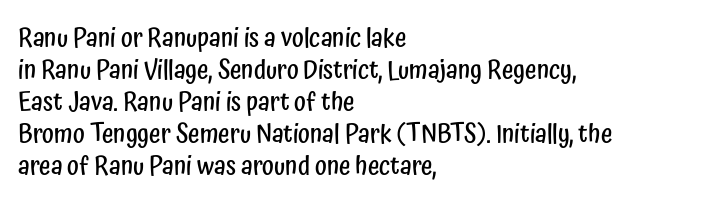
Q: Is the text bold? A: Semi-bold.
Q: Is the text italic (slanted)? A: No, it is upright.
Q: Is the text underlined? A: No.
Q: How is the paragraph aligned? A: Left-aligned.
Q: Is the spacing between letters normal or unusually wide? A: Normal.
Q: Is the spacing between lines tight, normal or loose? A: Normal.
